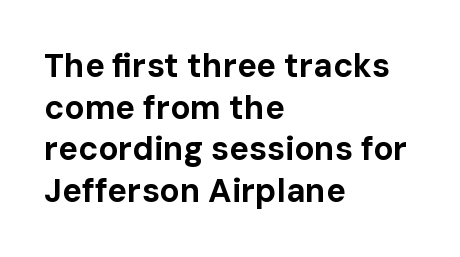
Q: Is the text bold? A: Yes.
Q: Is the text italic (slanted)? A: No, it is upright.
Q: Is the typeface a serif or a sans-serif typeface? A: Sans-serif.
Q: Is the text underlined? A: No.
Q: How is the paragraph aligned? A: Left-aligned.
Q: Is the spacing between letters normal or unusually wide? A: Normal.
Q: Is the spacing between lines tight, normal or loose? A: Normal.
Q: Width (condensed, normal, or wide)? A: Normal.
Q: Stroke contrast? A: Low.
Q: x-height? A: Medium.
Q: Monospaced? A: No.
